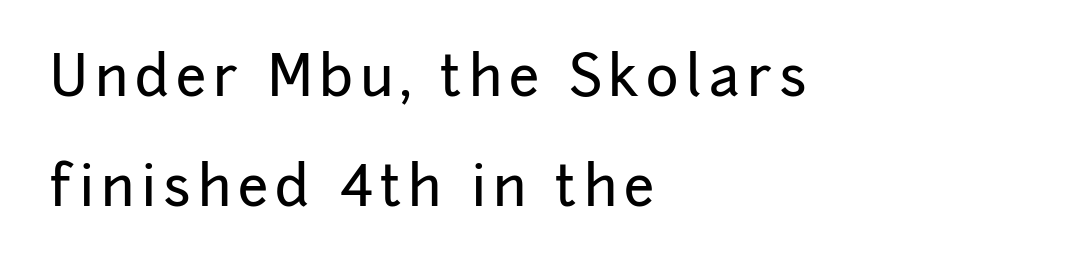
Spacing verdict: proportional, widths tailored to each character. Each line starts at the same left margin while the right side varies. Students, observe: this is what heavily led, spacious text looks like. This is roman type, the default non-slanted kind. This sample uses a sans-serif face.
